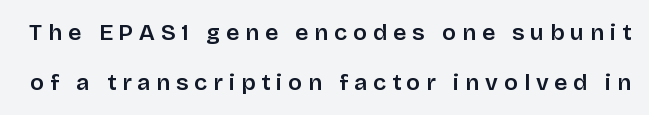
Q: Is the text italic (slanted)? A: No, it is upright.
Q: Is the text underlined? A: No.
Q: Is the spacing between letters normal or unusually wide? A: Unusually wide.
Q: Is the spacing between lines tight, normal or loose? A: Loose.
